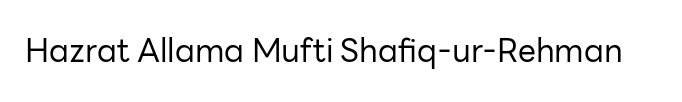
Q: Is the text bold? A: No.
Q: Is the text italic (slanted)? A: No, it is upright.
Q: Is the typeface a serif or a sans-serif typeface? A: Sans-serif.
Q: Is the text underlined? A: No.
Q: Is the spacing between letters normal or unusually wide? A: Normal.
Q: Width (condensed, normal, or wide)? A: Normal.
Q: Stroke contrast? A: Low.
Q: x-height? A: Medium.
Q: Monospaced? A: No.
